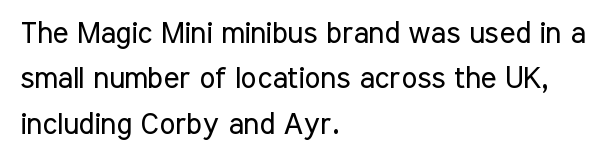
{"serif": "no", "italic": "no", "bold": "no", "weight": "regular", "width": "condensed", "stroke_contrast": "low", "x_height": "medium", "monospaced": "no", "underline": "no", "align": "left", "line_spacing": "normal", "line_spacing_ratio": 1.51, "letter_spacing": "normal", "letter_spacing_em": 0.0, "glyph_px": 30}
